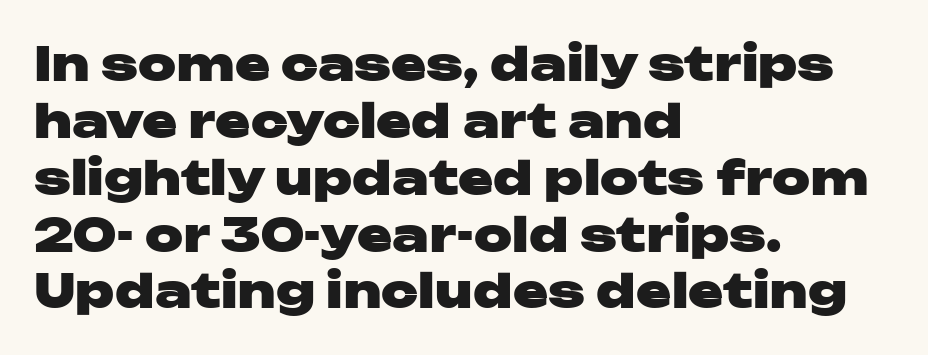
Q: Is the text bold? A: Yes.
Q: Is the text italic (slanted)? A: No, it is upright.
Q: Is the typeface a serif or a sans-serif typeface? A: Sans-serif.
Q: Is the text underlined? A: No.
Q: How is the paragraph aligned? A: Left-aligned.
Q: Is the spacing between letters normal or unusually wide? A: Normal.
Q: Width (condensed, normal, or wide)? A: Wide.
Q: Stroke contrast? A: Low.
Q: x-height? A: Medium.
Q: Monospaced? A: No.
